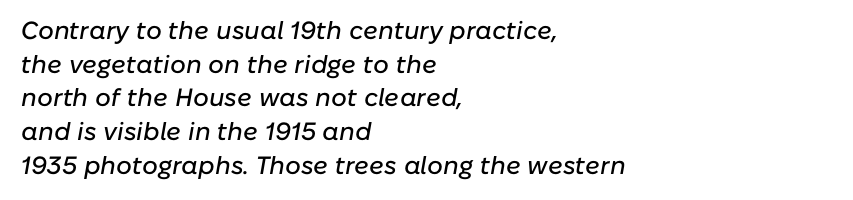
Q: Is the text italic (slanted)? A: Yes, it leans right by about 10 degrees.
Q: Is the text underlined? A: No.
Q: How is the paragraph aligned? A: Left-aligned.
Q: Is the spacing between letters normal or unusually wide? A: Normal.
Q: Is the spacing between lines tight, normal or loose? A: Normal.
